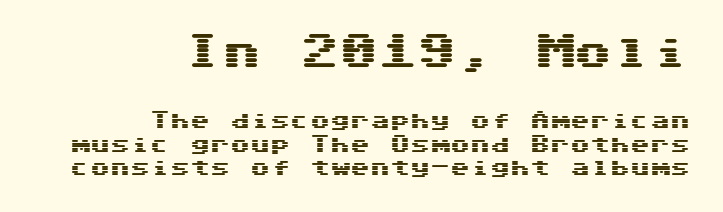
Q: Is the text italic (slanted)? A: No, it is upright.
Q: Is the typeface a serif or a sans-serif typeface? A: Sans-serif.
Q: Is the text underlined? A: No.
Q: How is the paragraph aligned? A: Right-aligned.
Q: Is the spacing between letters normal or unusually wide? A: Normal.
Q: Which block of text is set in a larger size, the first (top) or the second (bottom)? A: The first (top) one.
Q: Width (condensed, normal, or wide)? A: Wide.
Q: Stroke contrast? A: Medium.
Q: x-height? A: Medium.
